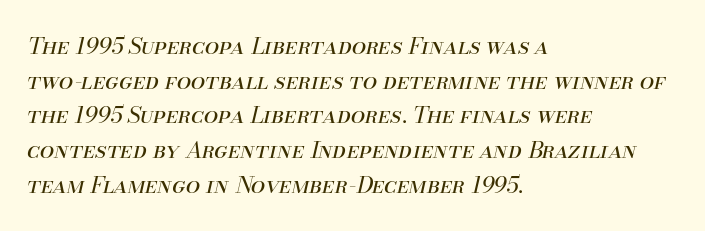
The image shows 23 px text type, italic (leaning right); set left-aligned, normal line spacing (1.51x), normal letter spacing, not underlined.
